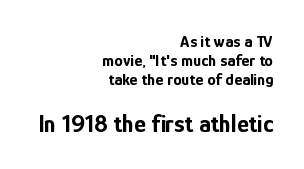
{"italic": "no", "bold": "yes", "underline": "no", "align": "right", "line_spacing": "tight", "line_spacing_ratio": 1.13, "letter_spacing": "normal", "letter_spacing_em": 0.0, "larger_block": "second", "size_ratio": 1.47, "glyph_px": 25}
